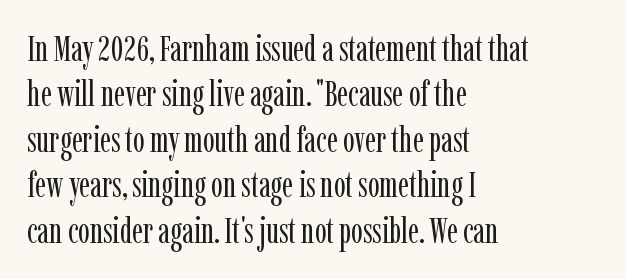
The image shows 35 px regular-weight, condensed serif type, upright; set left-aligned, normal line spacing (1.3x), normal letter spacing, not underlined; low stroke contrast and a medium x-height.
